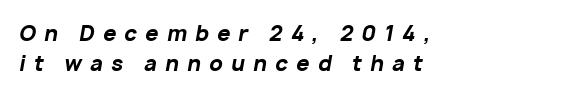
{"italic": "yes", "lean": "right", "slant_degrees": 10, "bold": "yes", "underline": "no", "align": "left", "line_spacing": "normal", "line_spacing_ratio": 1.43, "letter_spacing": "wide", "letter_spacing_em": 0.39, "glyph_px": 21}
